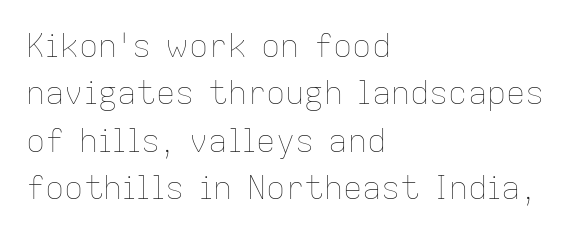
The image shows 32 px thin type, upright; set left-aligned, normal line spacing (1.48x), normal letter spacing, not underlined; low stroke contrast and a medium x-height.
